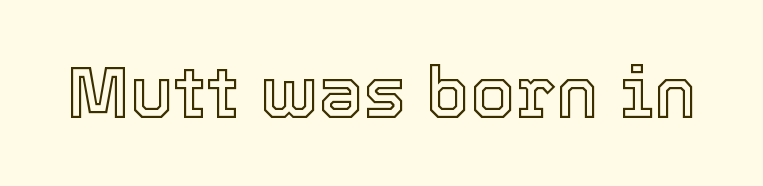
The image shows 72 px text type, upright; set normal letter spacing, not underlined; a medium x-height.
